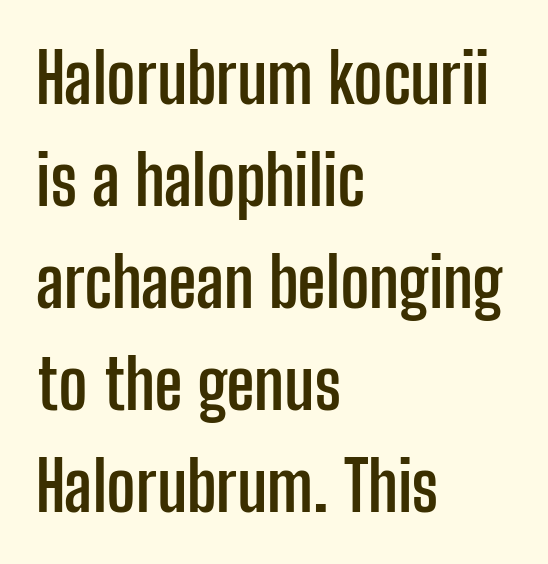
The image shows 69 px semibold, condensed sans-serif type, upright; set left-aligned, normal line spacing (1.48x), normal letter spacing, not underlined; low stroke contrast and a medium x-height.
